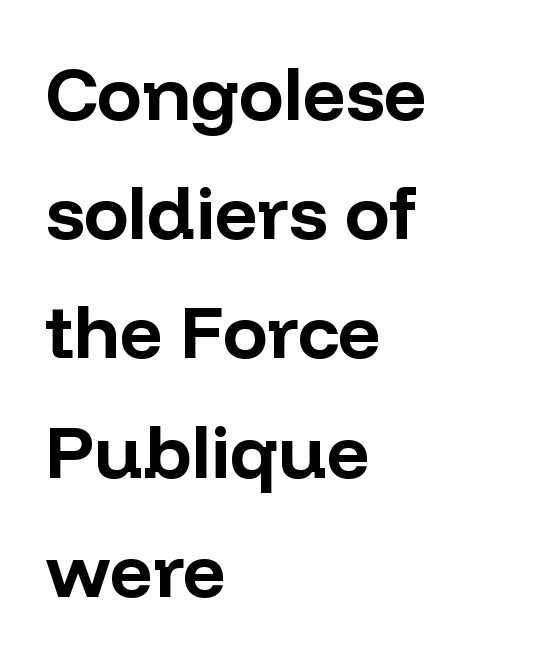
The image shows 75 px bold sans-serif type, upright; set left-aligned, normal line spacing (1.59x), normal letter spacing, not underlined; low stroke contrast and a medium x-height.
